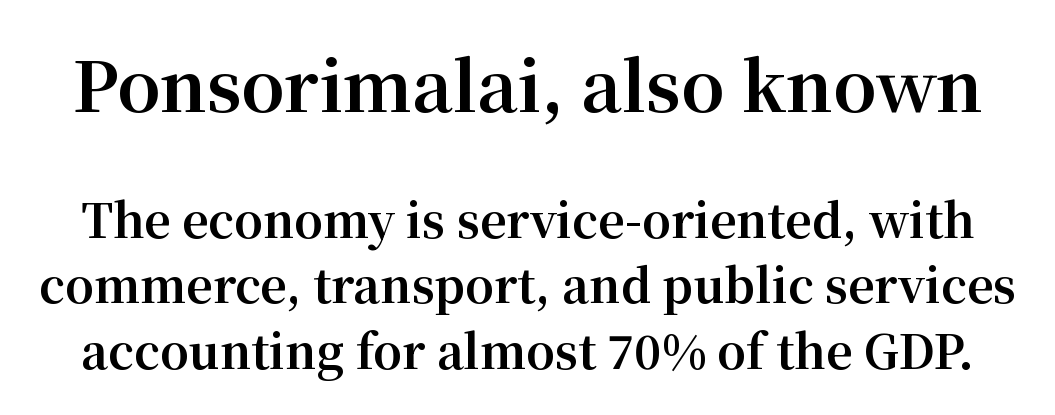
The image shows 69 px bold serif type, upright; set normal line spacing (1.42x), normal letter spacing, not underlined; the first (top) block is 1.5x larger; medium stroke contrast and a medium x-height.
